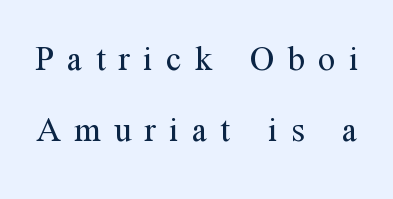
The image shows 35 px regular-weight serif type, upright; set loose line spacing (2.02x), unusually wide letter spacing (+0.38 em), not underlined; medium stroke contrast and a medium x-height.
